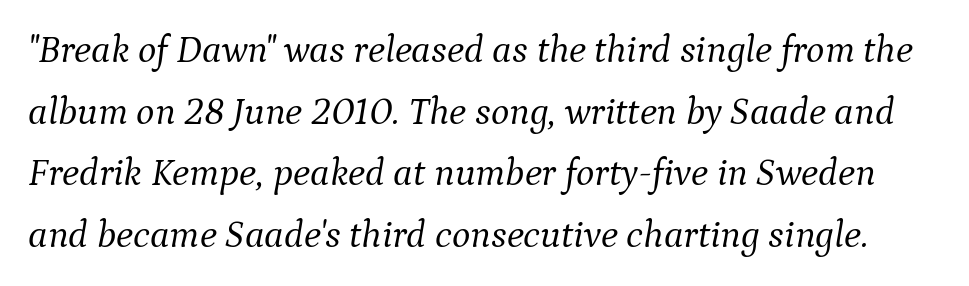
The image shows 39 px light serif type, italic (leaning right); set normal line spacing (1.58x), normal letter spacing, not underlined; medium stroke contrast and a medium x-height.
